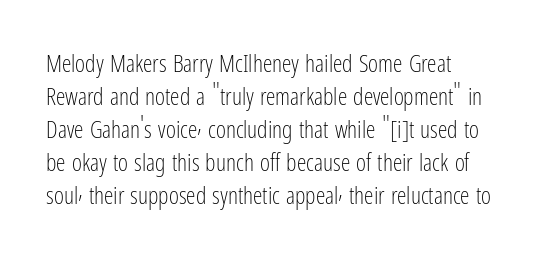
{"italic": "no", "bold": "no", "underline": "no", "align": "left", "line_spacing": "normal", "line_spacing_ratio": 1.38, "letter_spacing": "normal", "letter_spacing_em": 0.0, "glyph_px": 24}
